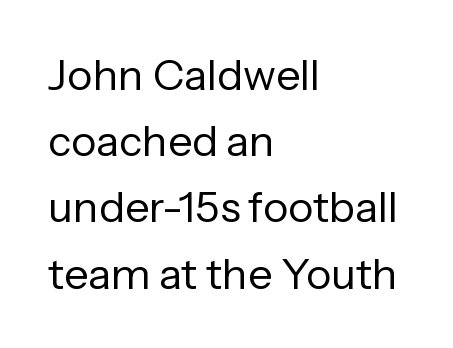
{"serif": "no", "italic": "no", "bold": "no", "weight": "regular", "width": "normal", "stroke_contrast": "low", "x_height": "medium", "monospaced": "no", "underline": "no", "align": "left", "line_spacing": "normal", "line_spacing_ratio": 1.54, "letter_spacing": "normal", "letter_spacing_em": 0.0, "glyph_px": 43}
